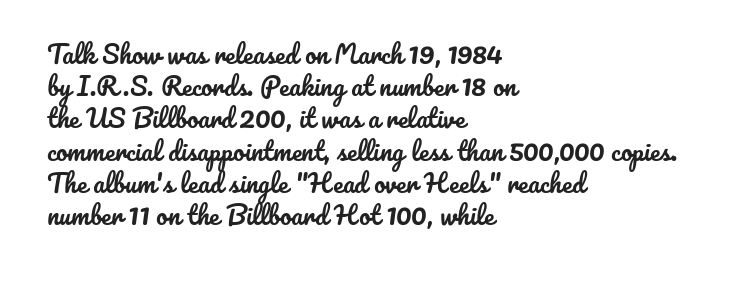
This sample uses plain, unmodified letter spacing. Decoration check: the copy has no underline. The typesetter chose a ragged-right arrangement here. Interline gaps are of average width in this sample.
